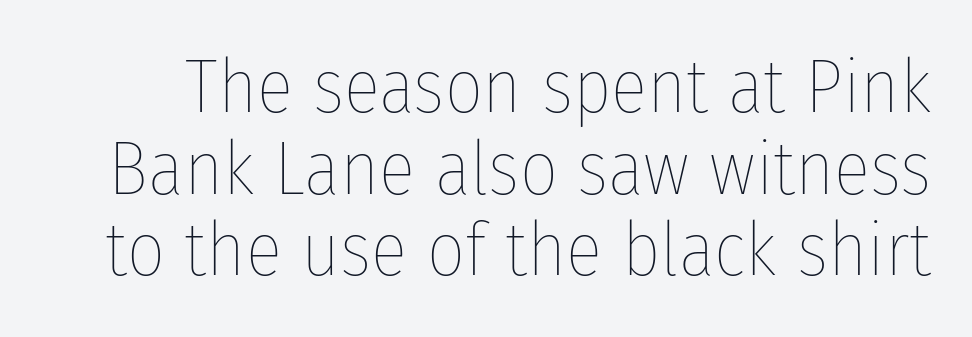
Descender tails drop into unmarked territory. No extra tracking has been applied to these lines. Posture: vertical. Each letter keeps its own natural width here, so spacing adapts to shape.
